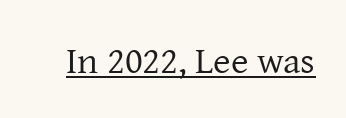
The image shows 38 px regular-weight serif type, upright; set normal letter spacing, underlined; low stroke contrast and a medium x-height.
